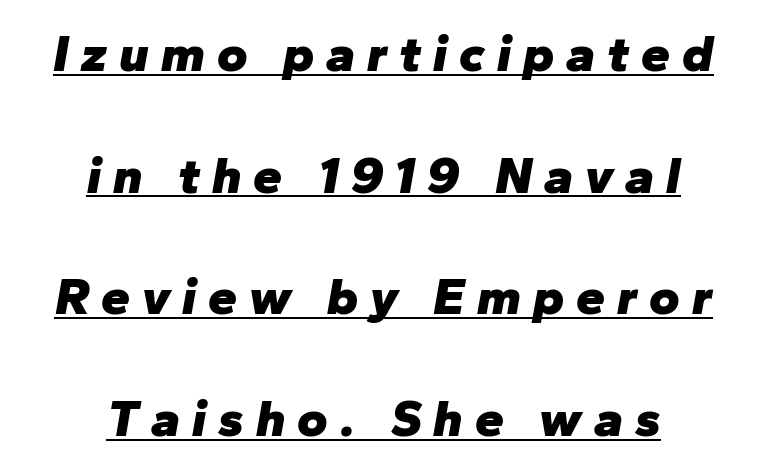
The glyphs are accompanied by a horizontal stroke just below them. The letters are slanted; this is an italic face. Think of a printed novel: that variable character pitch is what you see here. The tracking jumps out immediately: characters are airy and widely separated. Airy leading.
